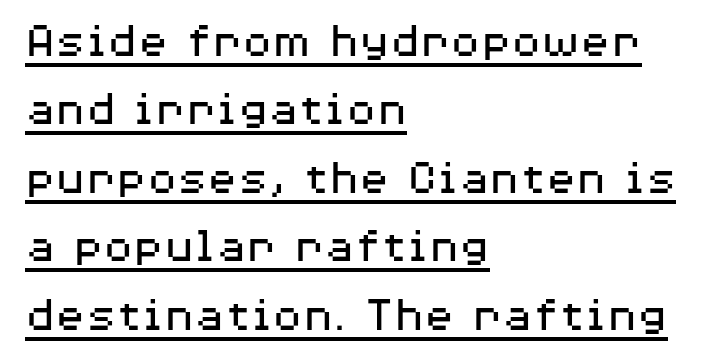
Q: Is the text bold? A: No.
Q: Is the text italic (slanted)? A: No, it is upright.
Q: Is the typeface a serif or a sans-serif typeface? A: Sans-serif.
Q: Is the text underlined? A: Yes.
Q: How is the paragraph aligned? A: Left-aligned.
Q: Is the spacing between letters normal or unusually wide? A: Normal.
Q: Is the spacing between lines tight, normal or loose? A: Normal.
Q: Width (condensed, normal, or wide)? A: Wide.
Q: Stroke contrast? A: Medium.
Q: x-height? A: Medium.
Q: Monospaced? A: No.
